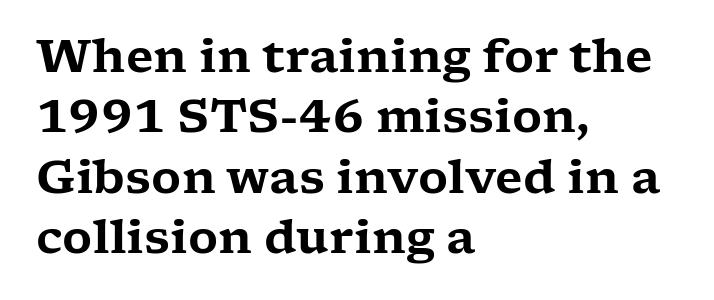
Q: Is the text italic (slanted)? A: No, it is upright.
Q: Is the typeface a serif or a sans-serif typeface? A: Serif.
Q: Is the text underlined? A: No.
Q: How is the paragraph aligned? A: Left-aligned.
Q: Is the spacing between letters normal or unusually wide? A: Normal.
Q: Is the spacing between lines tight, normal or loose? A: Normal.
Q: Width (condensed, normal, or wide)? A: Wide.
Q: Stroke contrast? A: Low.
Q: x-height? A: Medium.
Q: Monospaced? A: No.
